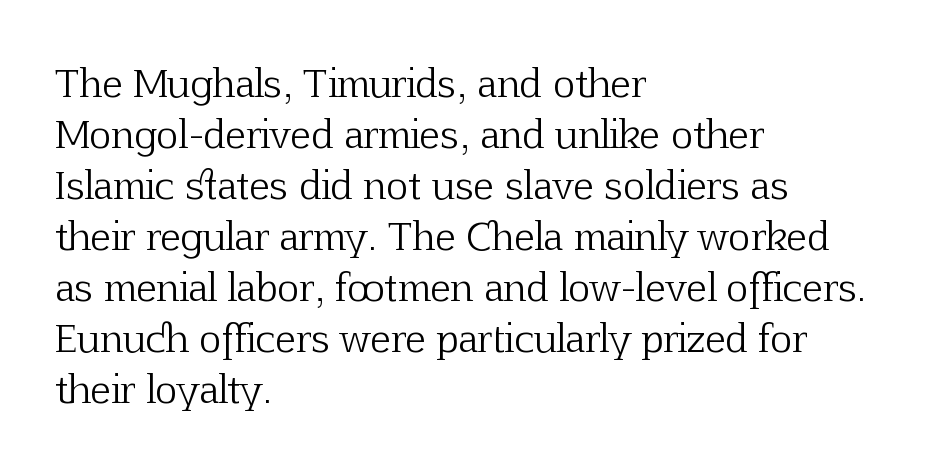
Q: Is the text bold? A: No.
Q: Is the text italic (slanted)? A: No, it is upright.
Q: Is the typeface a serif or a sans-serif typeface? A: Serif.
Q: Is the text underlined? A: No.
Q: How is the paragraph aligned? A: Left-aligned.
Q: Is the spacing between letters normal or unusually wide? A: Normal.
Q: Is the spacing between lines tight, normal or loose? A: Normal.
Q: Width (condensed, normal, or wide)? A: Normal.
Q: Stroke contrast? A: Low.
Q: x-height? A: Medium.
Q: Monospaced? A: No.
